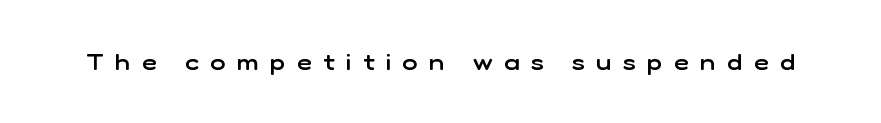
{"italic": "no", "bold": "semi", "underline": "no", "letter_spacing": "wide", "letter_spacing_em": 0.5, "glyph_px": 23}
